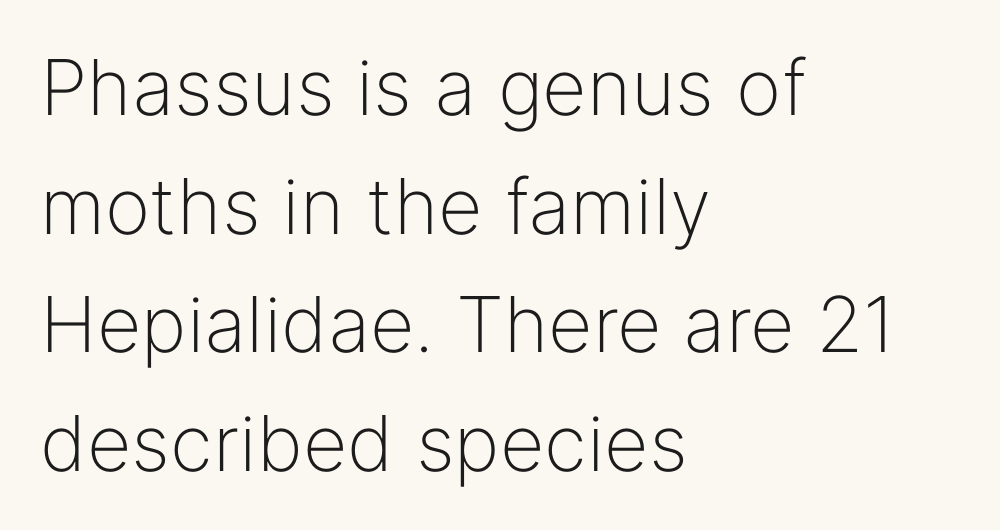
Q: Is the text bold? A: No.
Q: Is the text italic (slanted)? A: No, it is upright.
Q: Is the typeface a serif or a sans-serif typeface? A: Sans-serif.
Q: Is the text underlined? A: No.
Q: How is the paragraph aligned? A: Left-aligned.
Q: Is the spacing between letters normal or unusually wide? A: Normal.
Q: Is the spacing between lines tight, normal or loose? A: Normal.
Q: Width (condensed, normal, or wide)? A: Normal.
Q: Stroke contrast? A: Low.
Q: x-height? A: Medium.
Q: Monospaced? A: No.
